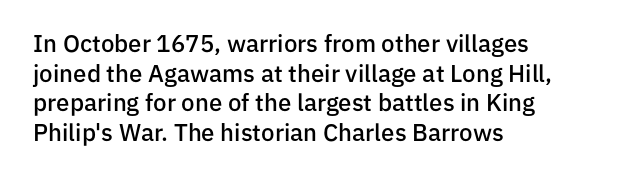
A bare baseline throughout the passage. Compared with a centered layout, this one pins lines to the left instead. This is moderately heavy type, rendered in semibold. The letters sit at their default tracking, neither squeezed nor spread. This sample uses an upright cut, with every glyph sitting square on the baseline.
